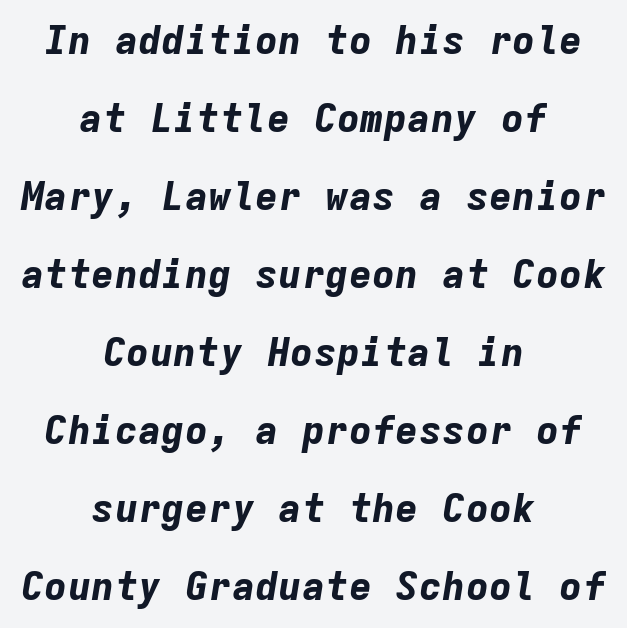
The face used here is rendered with its standard letterfit. Teacher's note: observe the equal gaps on both sides — that is centered alignment. The strokes are fattened all the way to bold. Each row of text sits above clean, open space. Italic: yes, the glyphs are oblique. Vertical spacing — loose.
